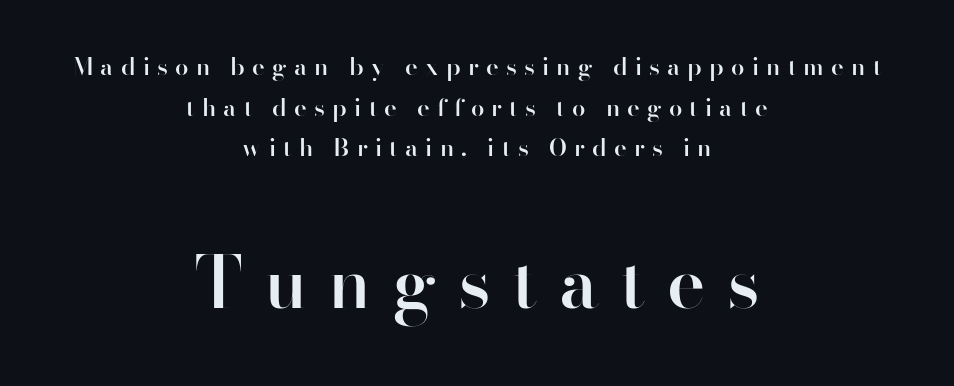
{"serif": "no", "italic": "no", "bold": "semi", "weight": "semibold", "width": "normal", "stroke_contrast": "high", "x_height": "small", "monospaced": "no", "underline": "no", "align": "center", "line_spacing": "normal", "line_spacing_ratio": 1.69, "letter_spacing": "wide", "letter_spacing_em": 0.3, "larger_block": "second", "size_ratio": 3.0, "glyph_px": 72}
